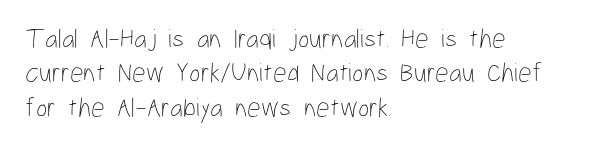
Q: Is the text bold? A: No.
Q: Is the text italic (slanted)? A: No, it is upright.
Q: Is the text underlined? A: No.
Q: How is the paragraph aligned? A: Left-aligned.
Q: Is the spacing between letters normal or unusually wide? A: Normal.
Q: Is the spacing between lines tight, normal or loose? A: Normal.
